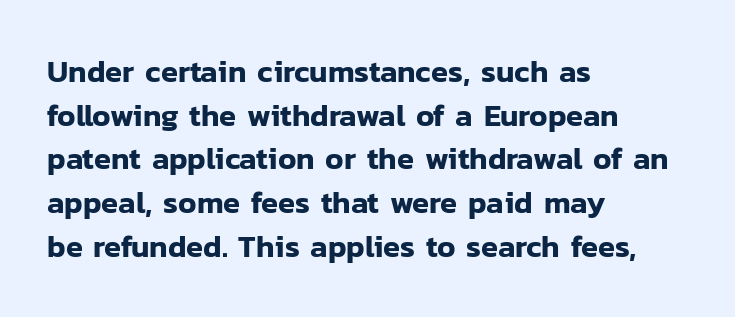
Q: Is the text italic (slanted)? A: No, it is upright.
Q: Is the typeface a serif or a sans-serif typeface? A: Sans-serif.
Q: Is the text underlined? A: No.
Q: How is the paragraph aligned? A: Left-aligned.
Q: Is the spacing between letters normal or unusually wide? A: Normal.
Q: Is the spacing between lines tight, normal or loose? A: Normal.
Q: Width (condensed, normal, or wide)? A: Normal.
Q: Stroke contrast? A: Low.
Q: x-height? A: Medium.
Q: Monospaced? A: No.
